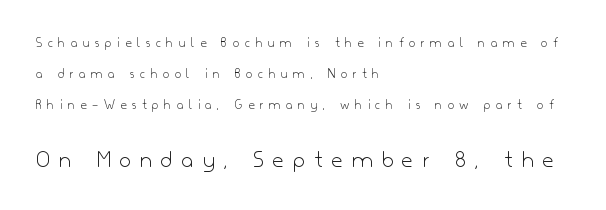
You can tell it's not italic because the verticals are truly vertical. Alignment: flush left. Reading down the column, the eye jumps a long way to each next line. What stands out about the letter spacing? Its width — letters are far apart. Look at the glyph heights: the lower group is clearly the bigger setting. Unbolded letterforms with no extra heft.
